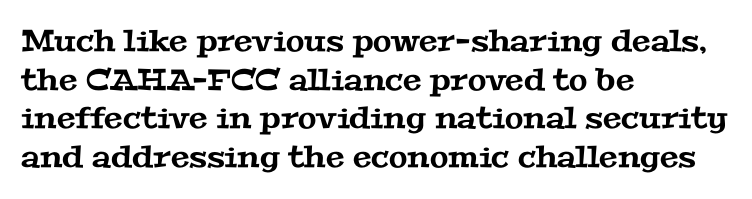
Interline gaps are of average width in this sample. Look at the tracking — it's just the regular setting, nothing added. The space directly below the letters is spotless. The letters advance in unequal steps, a hallmark of proportional type.
